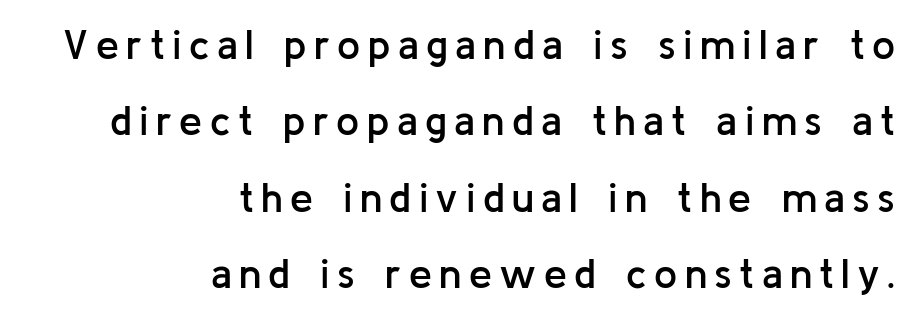
{"serif": "no", "italic": "no", "bold": "semi", "weight": "semibold", "width": "normal", "stroke_contrast": "low", "x_height": "medium", "monospaced": "no", "underline": "no", "align": "right", "line_spacing_ratio": 1.86, "glyph_px": 41}
